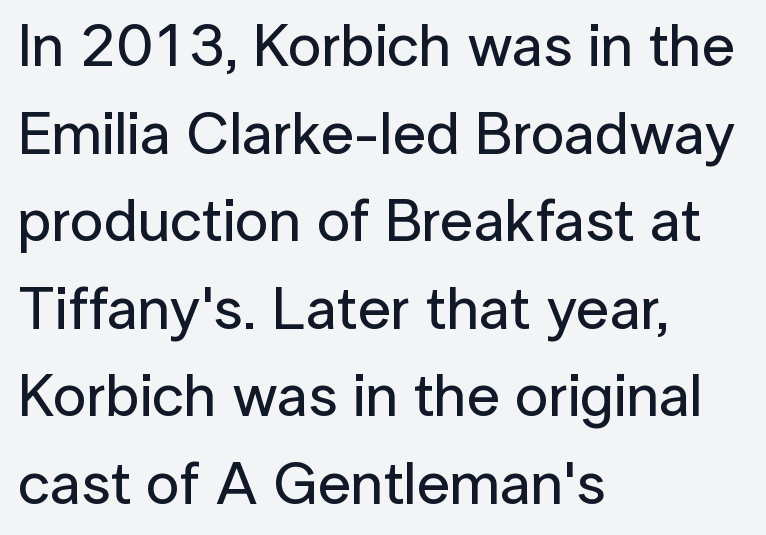
The image shows 60 px sans-serif type, upright; set left-aligned, normal line spacing (1.46x), normal letter spacing, not underlined; low stroke contrast and a medium x-height.
